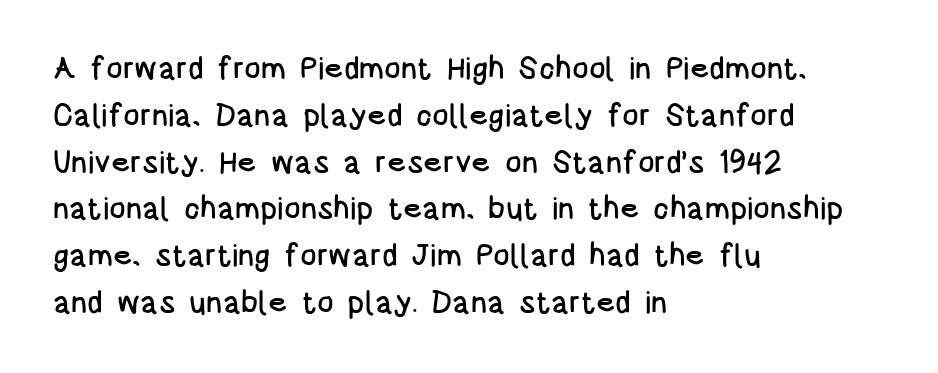
{"serif": "no", "italic": "no", "width": "condensed", "stroke_contrast": "low", "x_height": "large", "monospaced": "no", "underline": "no", "align": "left", "line_spacing": "normal", "line_spacing_ratio": 1.51, "letter_spacing": "normal", "letter_spacing_em": 0.0, "glyph_px": 31}
